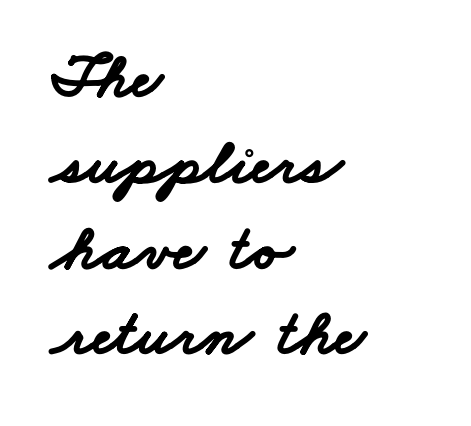
{"serif": "no", "bold": "yes", "weight": "bold", "width": "wide", "stroke_contrast": "low", "x_height": "small", "monospaced": "no", "underline": "no", "align": "left", "line_spacing": "normal", "line_spacing_ratio": 1.32, "letter_spacing": "normal", "letter_spacing_em": 0.0, "glyph_px": 65}
